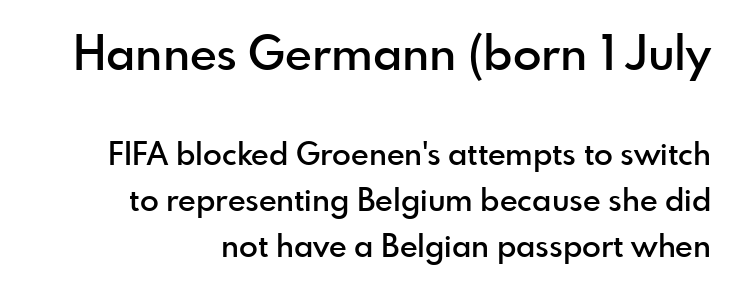
This is roman type, the default non-slanted kind. The lines sit at an ordinary, default distance from one another. The face used here is rendered with its standard letterfit. Varying glyph widths throughout — classic text-font behaviour.
